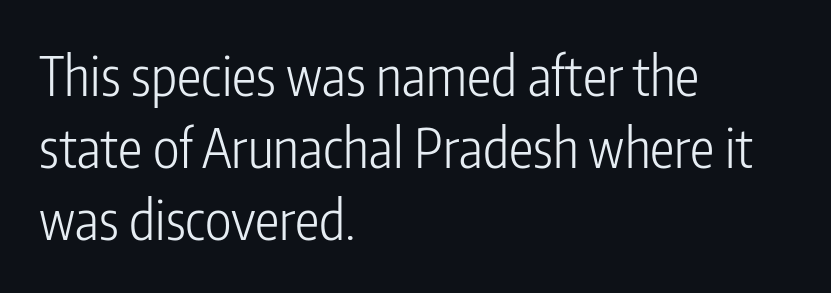
Q: Is the text bold? A: No.
Q: Is the text italic (slanted)? A: No, it is upright.
Q: Is the typeface a serif or a sans-serif typeface? A: Sans-serif.
Q: Is the text underlined? A: No.
Q: How is the paragraph aligned? A: Left-aligned.
Q: Is the spacing between letters normal or unusually wide? A: Normal.
Q: Is the spacing between lines tight, normal or loose? A: Normal.
Q: Width (condensed, normal, or wide)? A: Condensed.
Q: Stroke contrast? A: Low.
Q: x-height? A: Medium.
Q: Monospaced? A: No.
